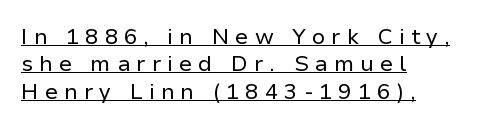
The image shows 22 px text type, upright; set left-aligned, line spacing 1.24x, unusually wide letter spacing (+0.28 em), underlined.
